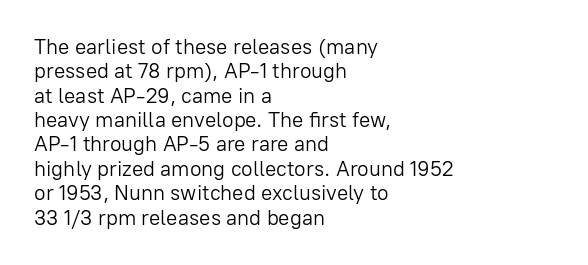
Q: Is the text bold? A: No.
Q: Is the text italic (slanted)? A: No, it is upright.
Q: Is the text underlined? A: No.
Q: How is the paragraph aligned? A: Left-aligned.
Q: Is the spacing between letters normal or unusually wide? A: Normal.
